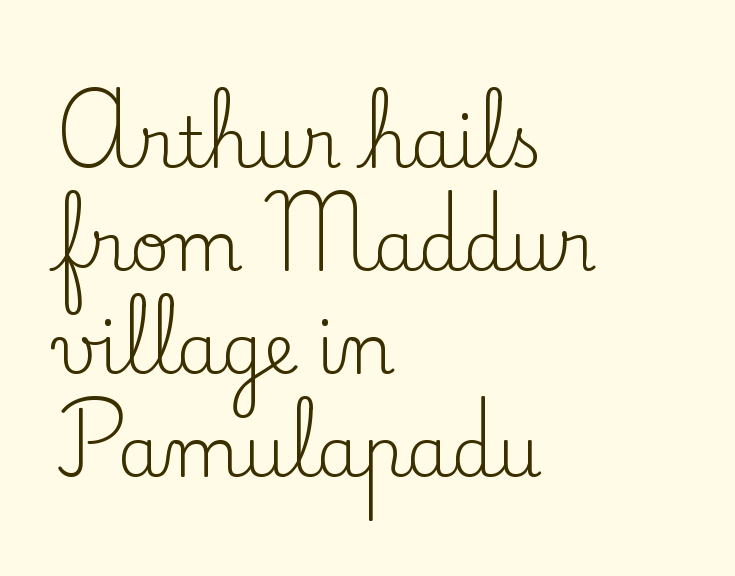
This sample is left-justified, so line endings fall wherever the words run out. Inter-character spacing is left at the font's built-in metrics. A normal amount of white space separates one row of letters from the next. Weight: in the light-to-regular range. This sample uses an upright cut, with every glyph sitting square on the baseline.
